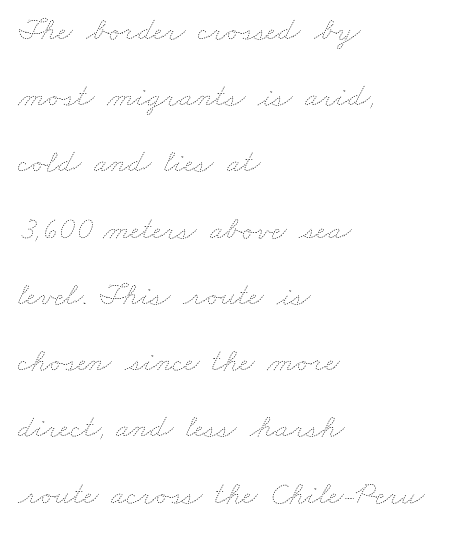
Unmarked baselines from the first word to the last. A typesetter would call this leading open, well beyond the default. Here the designer chose a conventional face with non-uniform glyph widths. The setting favours the left margin, as ordinary paragraphs usually do.
